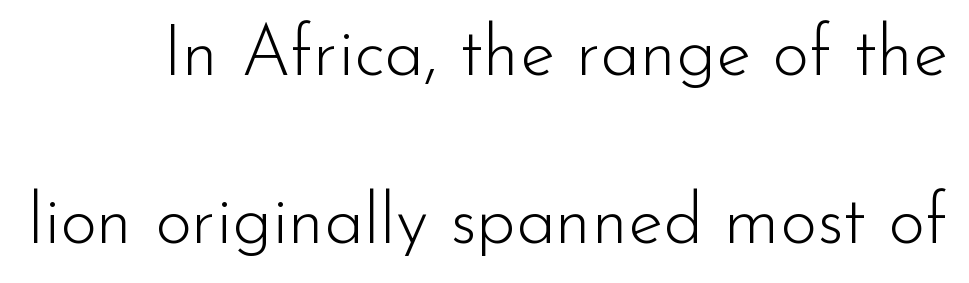
Q: Is the text bold? A: No.
Q: Is the text italic (slanted)? A: No, it is upright.
Q: Is the typeface a serif or a sans-serif typeface? A: Sans-serif.
Q: Is the text underlined? A: No.
Q: Is the spacing between letters normal or unusually wide? A: Normal.
Q: Is the spacing between lines tight, normal or loose? A: Loose.
Q: Width (condensed, normal, or wide)? A: Normal.
Q: Stroke contrast? A: Low.
Q: x-height? A: Small.
Q: Monospaced? A: No.
